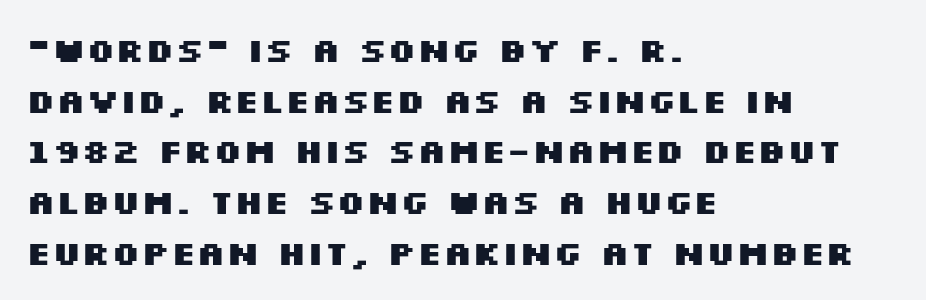
The image shows 34 px heavy, wide sans-serif type, upright; set left-aligned, normal line spacing (1.49x), normal letter spacing, not underlined; medium stroke contrast and a large x-height.
